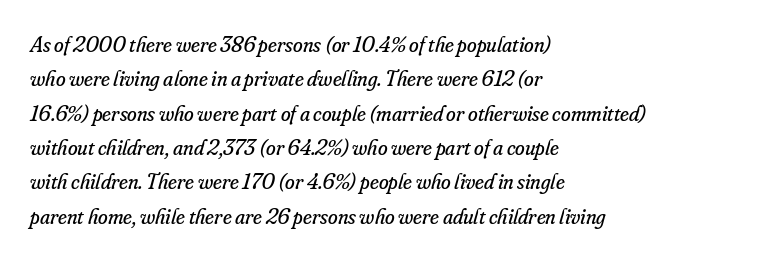
Q: Is the text bold? A: No.
Q: Is the text italic (slanted)? A: Yes, it leans right by about 16 degrees.
Q: Is the text underlined? A: No.
Q: How is the paragraph aligned? A: Left-aligned.
Q: Is the spacing between letters normal or unusually wide? A: Normal.
Q: Is the spacing between lines tight, normal or loose? A: Normal.
